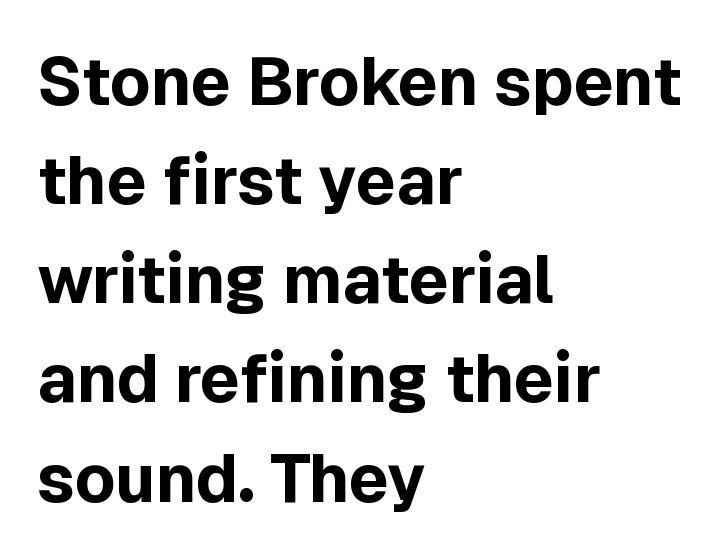
Q: Is the text bold? A: Yes.
Q: Is the text italic (slanted)? A: No, it is upright.
Q: Is the typeface a serif or a sans-serif typeface? A: Sans-serif.
Q: Is the text underlined? A: No.
Q: How is the paragraph aligned? A: Left-aligned.
Q: Is the spacing between letters normal or unusually wide? A: Normal.
Q: Is the spacing between lines tight, normal or loose? A: Normal.
Q: Width (condensed, normal, or wide)? A: Normal.
Q: x-height? A: Medium.
Q: Monospaced? A: No.
